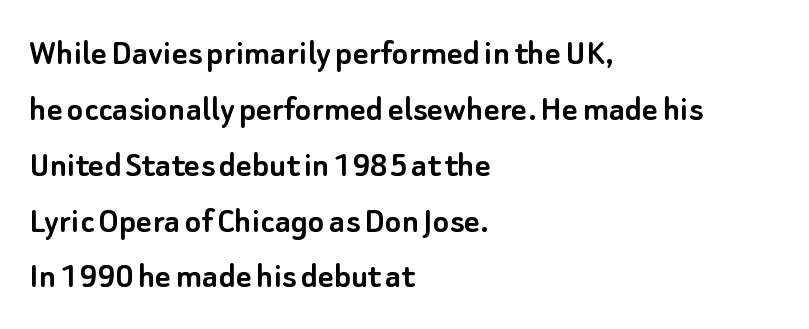
The image shows 38 px sans-serif type, upright; set left-aligned, normal line spacing (1.47x), normal letter spacing, not underlined; low stroke contrast and a small x-height.
